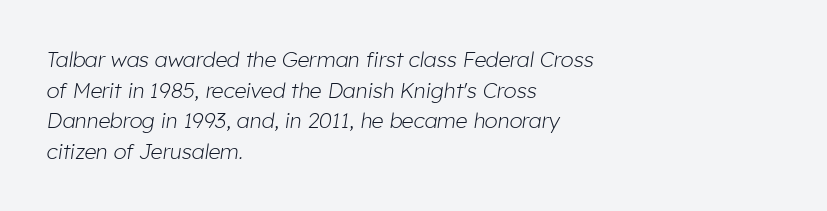
{"italic": "yes", "lean": "right", "slant_degrees": 8, "bold": "no", "underline": "no", "align": "left", "line_spacing": "normal", "line_spacing_ratio": 1.46, "letter_spacing": "normal", "letter_spacing_em": 0.0, "glyph_px": 21}
